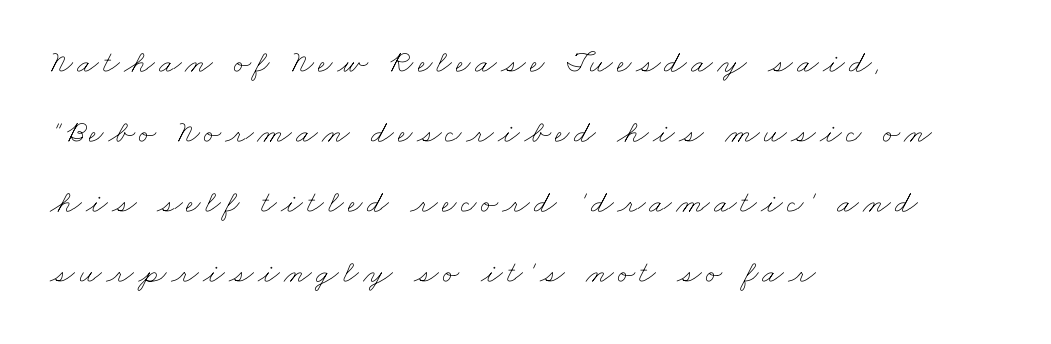
The image shows 32 px thin, wide type; set left-aligned, loose line spacing (2.19x), not underlined; low stroke contrast and a small x-height.
